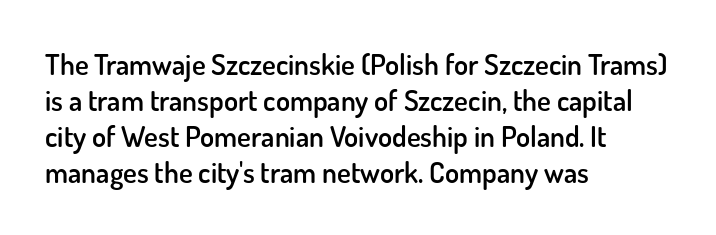
The image shows 29 px semibold sans-serif type, upright; set left-aligned, line spacing 1.24x, normal letter spacing, not underlined; low stroke contrast and a small x-height.
